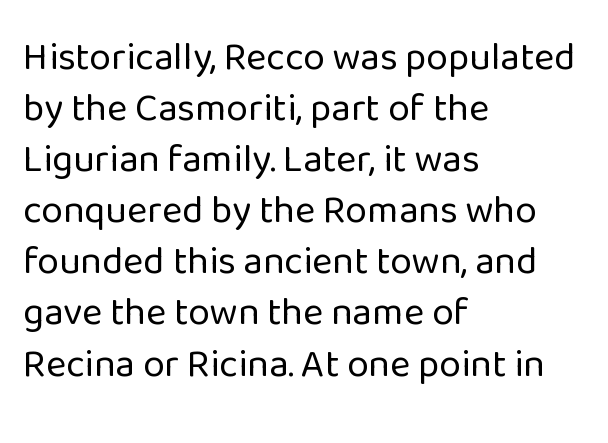
The image shows 39 px regular-weight sans-serif type, upright; set left-aligned, normal line spacing (1.31x), normal letter spacing, not underlined; low stroke contrast and a medium x-height.
